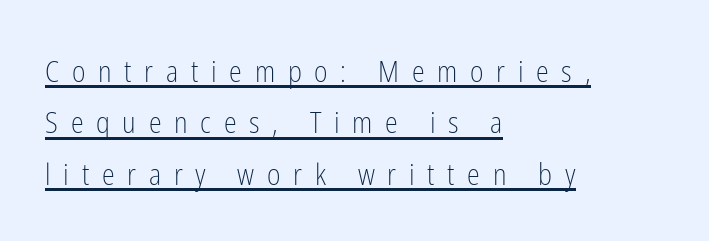
The image shows 29 px light, condensed sans-serif type, upright; set left-aligned, line spacing 1.77x, unusually wide letter spacing (+0.44 em), underlined; low stroke contrast and a medium x-height.
